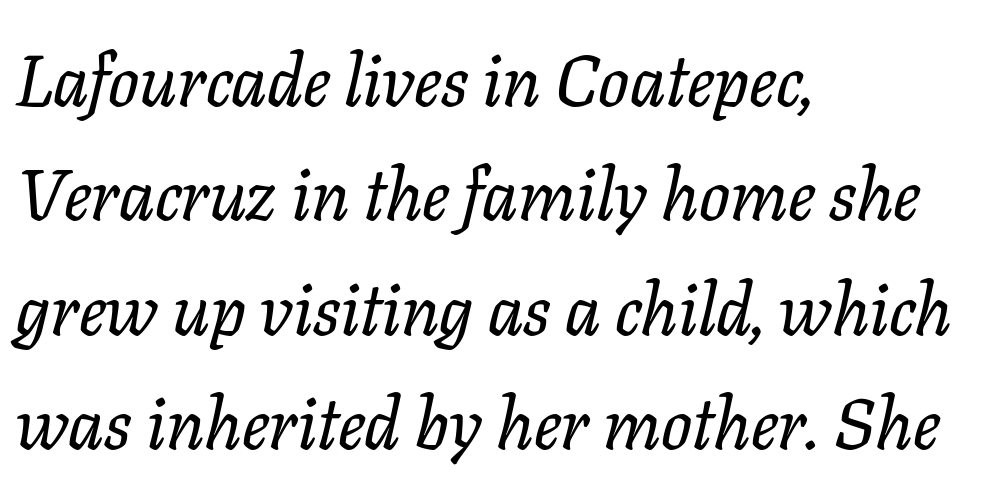
Q: Is the text italic (slanted)? A: Yes, it leans right by about 11 degrees.
Q: Is the typeface a serif or a sans-serif typeface? A: Serif.
Q: Is the text underlined? A: No.
Q: How is the paragraph aligned? A: Left-aligned.
Q: Is the spacing between letters normal or unusually wide? A: Normal.
Q: Is the spacing between lines tight, normal or loose? A: Normal.
Q: Width (condensed, normal, or wide)? A: Normal.
Q: Stroke contrast? A: Low.
Q: x-height? A: Medium.
Q: Monospaced? A: No.
